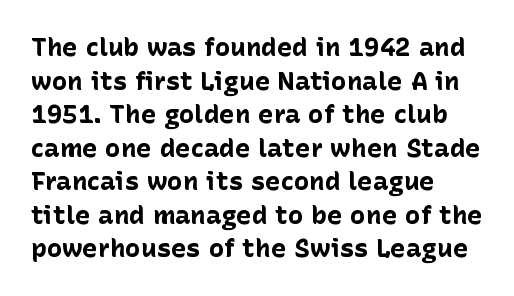
{"italic": "no", "bold": "yes", "underline": "no", "align": "left", "line_spacing": "normal", "line_spacing_ratio": 1.29, "letter_spacing": "normal", "letter_spacing_em": 0.0, "glyph_px": 26}
